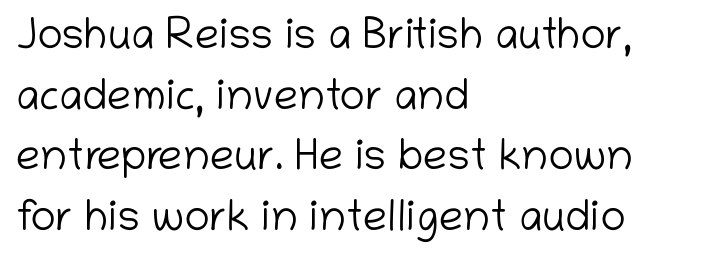
The image shows 43 px light sans-serif type, upright; set left-aligned, normal line spacing (1.41x), normal letter spacing, not underlined; low stroke contrast and a medium x-height.
